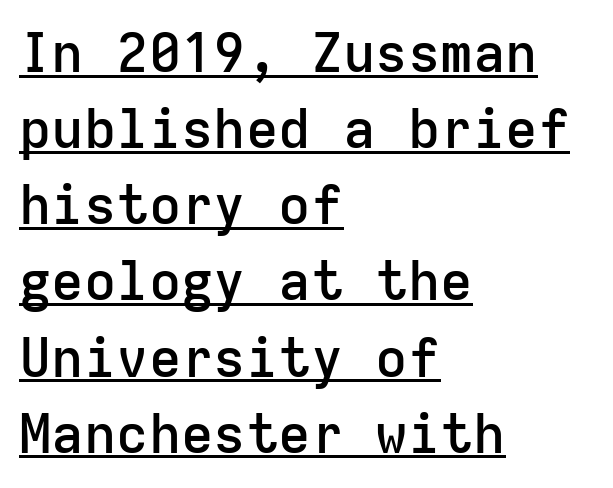
{"serif": "no", "italic": "no", "bold": "semi", "weight": "semibold", "width": "normal", "stroke_contrast": "low", "x_height": "medium", "monospaced": "yes", "underline": "yes", "align": "left", "line_spacing": "normal", "line_spacing_ratio": 1.41, "letter_spacing": "normal", "letter_spacing_em": 0.0, "glyph_px": 54}
